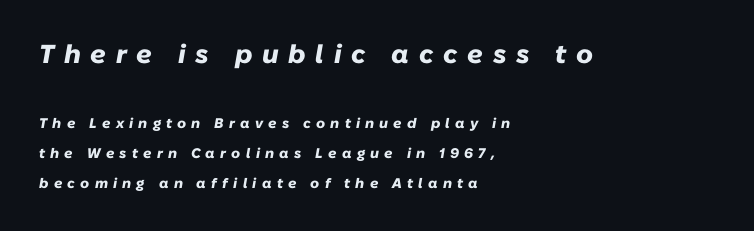
The image shows 26 px bold type, italic (leaning right); set left-aligned, loose line spacing (2.14x), unusually wide letter spacing (+0.37 em), not underlined; the first (top) block is 1.86x larger.
